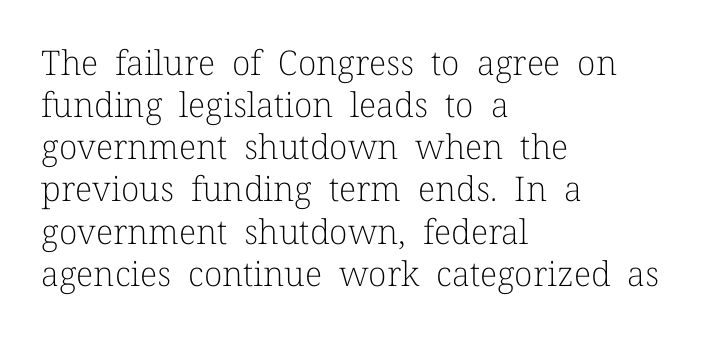
The image shows 34 px light serif type, upright; set left-aligned, line spacing 1.24x, normal letter spacing, not underlined; low stroke contrast and a medium x-height.
